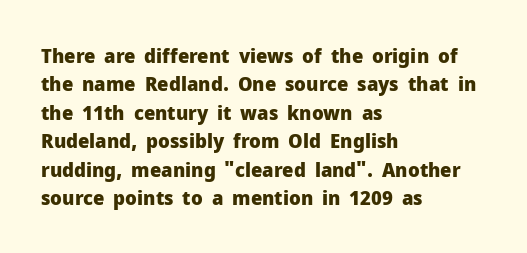
The image shows 20 px bold type, upright; set left-aligned, normal line spacing (1.42x), normal letter spacing, not underlined.
